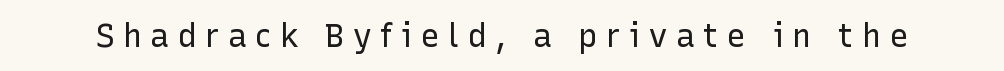
Q: Is the text bold? A: No.
Q: Is the text italic (slanted)? A: No, it is upright.
Q: Is the typeface a serif or a sans-serif typeface? A: Sans-serif.
Q: Is the text underlined? A: No.
Q: Is the spacing between letters normal or unusually wide? A: Unusually wide.
Q: Width (condensed, normal, or wide)? A: Normal.
Q: Stroke contrast? A: Low.
Q: x-height? A: Medium.
Q: Monospaced? A: No.
